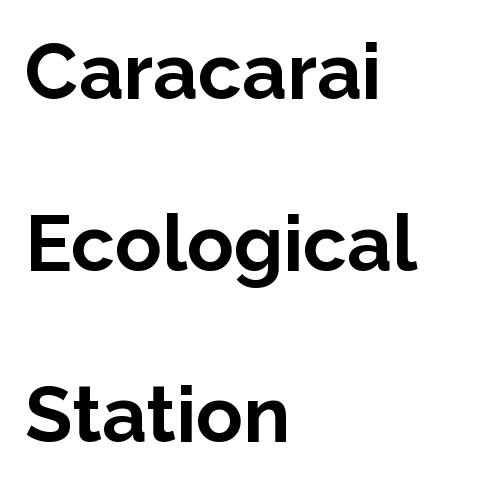
No word sits above an underline. How heavy is the stroke? Heavy — this is a bold. These lines stand farther apart than default settings would place them. A sans-serif font was chosen for this passage.
